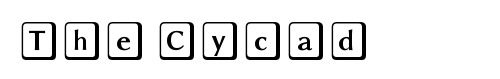
The area under the type is left untouched. In terms of letterspacing, this is plain default setting. Italic: no, the glyphs are upright roman.
